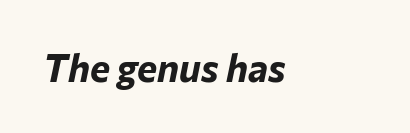
{"italic": "yes", "lean": "right", "slant_degrees": 12, "bold": "yes", "weight": "bold", "width": "normal", "stroke_contrast": "low", "x_height": "medium", "monospaced": "no", "underline": "no", "align": "left", "letter_spacing": "normal", "letter_spacing_em": 0.0, "glyph_px": 38}
